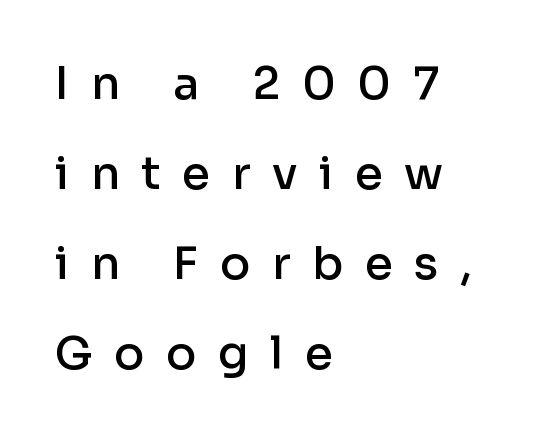
The image shows 45 px semibold sans-serif type, upright; set left-aligned, loose line spacing (2.0x), unusually wide letter spacing (+0.48 em), not underlined; low stroke contrast and a medium x-height.
